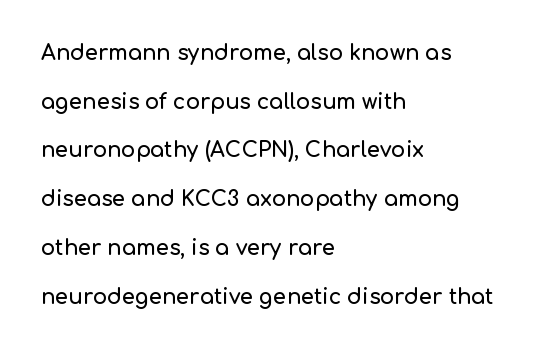
The horizontal fit of the characters is conventional and even. Whoever set this chose breathing room over compactness in the vertical rhythm. The gap between lines stays unmarked. Characters remain perfectly vertical along every line. Which margin do the lines hug? The left one — the right edge is uneven.
